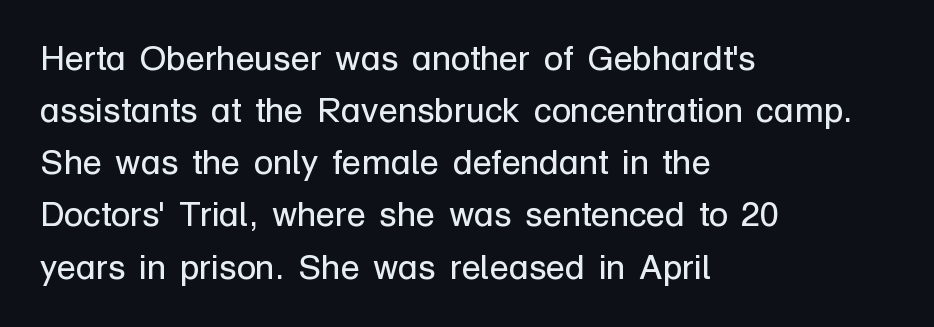
The image shows 35 px regular-weight sans-serif type, upright; set left-aligned, normal line spacing (1.49x), normal letter spacing, not underlined; low stroke contrast and a medium x-height.
